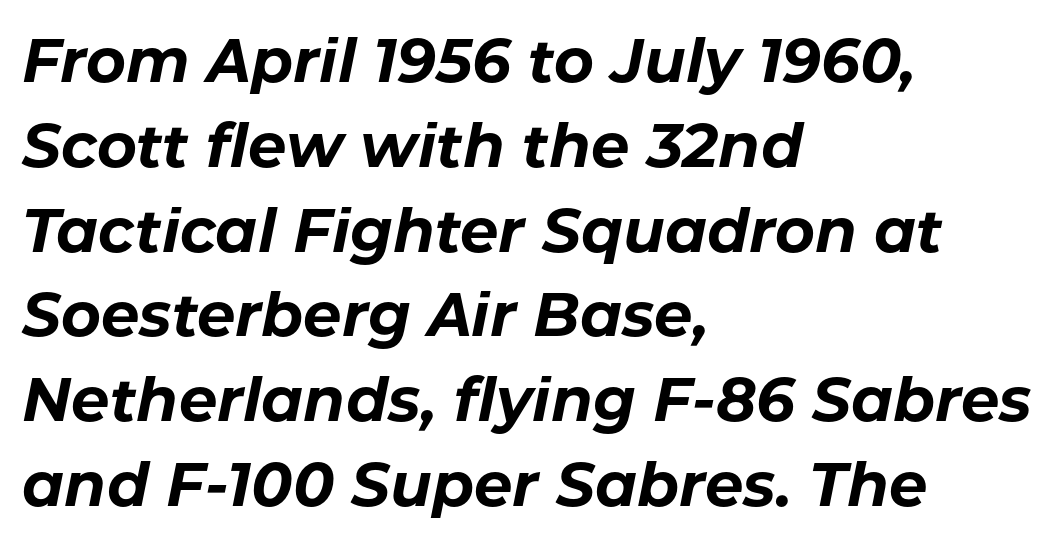
The image shows 61 px bold type, italic (leaning right); set left-aligned, normal line spacing (1.39x), normal letter spacing, not underlined; low stroke contrast and a medium x-height.
